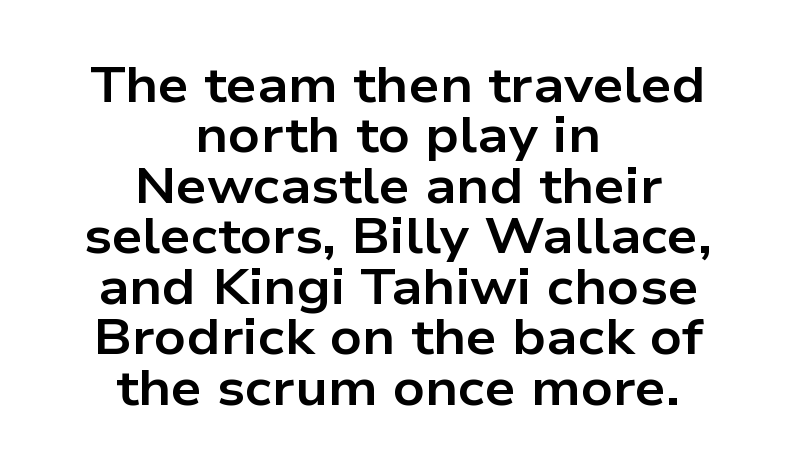
The image shows 49 px bold, wide sans-serif type, upright; set centered, tight line spacing (1.03x), normal letter spacing, not underlined; low stroke contrast and a medium x-height.
